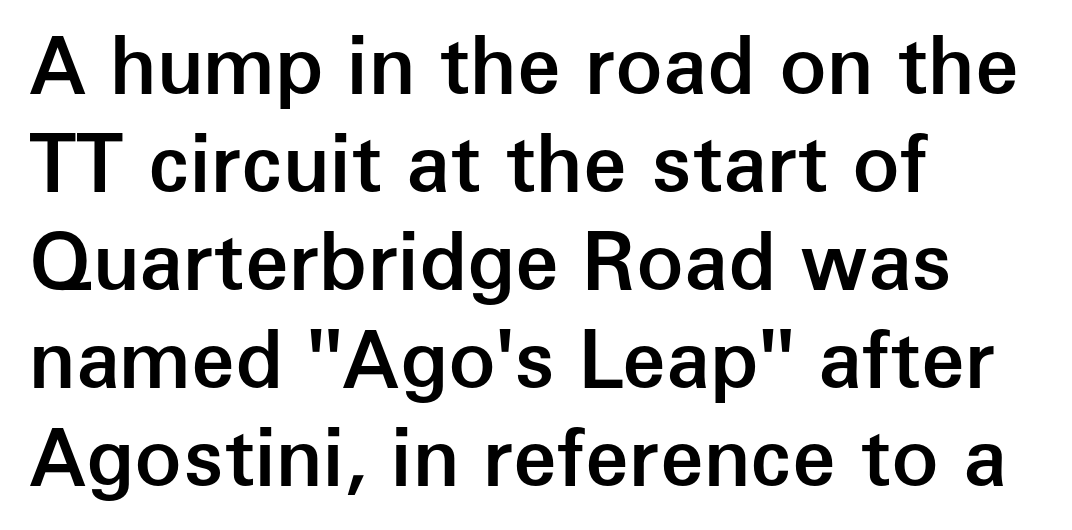
Unlike italic type, these characters show no tilt at all. A student would call this left alignment; a typographer would say flush left, rag right. Nobody touched the tracking dial on this one. The font family rendered here belongs to the sans-serif group. A fair bit of extra ink — the face is semibold, not bold.
